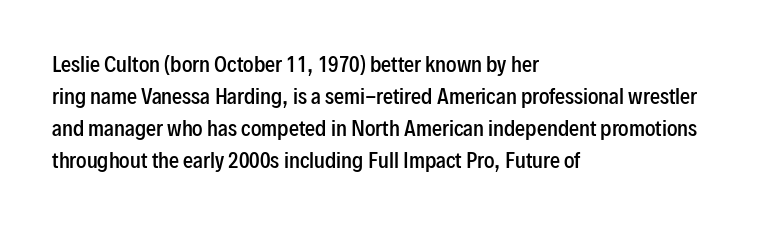
{"italic": "no", "bold": "semi", "underline": "no", "align": "left", "line_spacing": "normal", "line_spacing_ratio": 1.6, "letter_spacing": "normal", "letter_spacing_em": 0.0, "glyph_px": 20}
